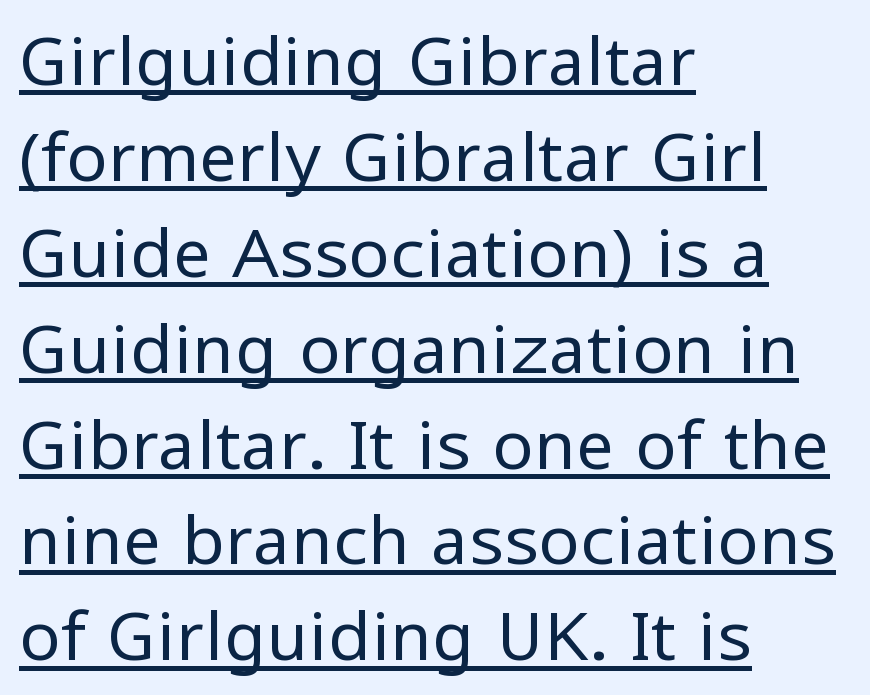
Q: Is the text bold? A: No.
Q: Is the text italic (slanted)? A: No, it is upright.
Q: Is the typeface a serif or a sans-serif typeface? A: Sans-serif.
Q: Is the text underlined? A: Yes.
Q: How is the paragraph aligned? A: Left-aligned.
Q: Is the spacing between letters normal or unusually wide? A: Normal.
Q: Is the spacing between lines tight, normal or loose? A: Normal.
Q: Width (condensed, normal, or wide)? A: Normal.
Q: Stroke contrast? A: Low.
Q: x-height? A: Medium.
Q: Monospaced? A: No.
